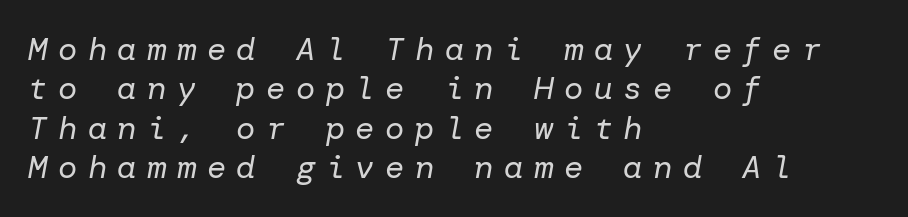
{"italic": "yes", "lean": "right", "slant_degrees": 10, "bold": "no", "weight": "regular", "width": "normal", "stroke_contrast": "low", "x_height": "medium", "underline": "no", "align": "left", "line_spacing_ratio": 1.23, "letter_spacing": "wide", "letter_spacing_em": 0.33, "glyph_px": 32}
